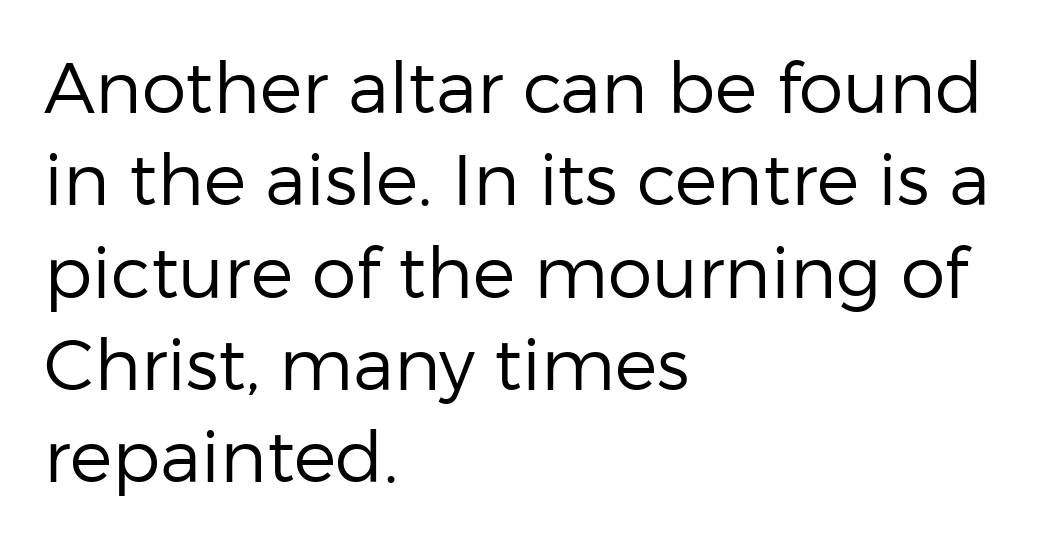
Q: Is the text bold? A: No.
Q: Is the text italic (slanted)? A: No, it is upright.
Q: Is the typeface a serif or a sans-serif typeface? A: Sans-serif.
Q: Is the text underlined? A: No.
Q: How is the paragraph aligned? A: Left-aligned.
Q: Is the spacing between letters normal or unusually wide? A: Normal.
Q: Is the spacing between lines tight, normal or loose? A: Normal.
Q: Width (condensed, normal, or wide)? A: Normal.
Q: Stroke contrast? A: Low.
Q: x-height? A: Medium.
Q: Monospaced? A: No.
